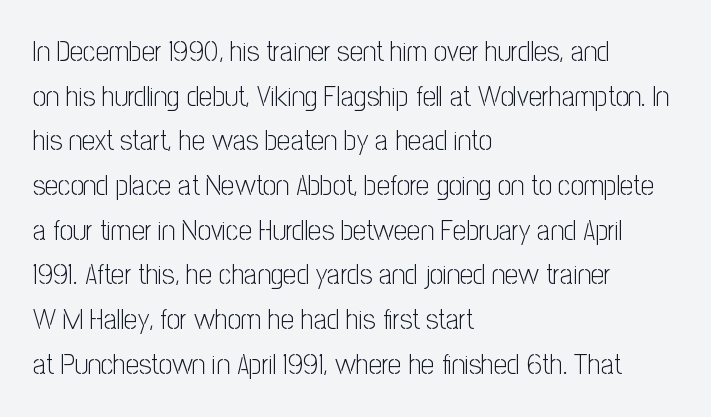
{"serif": "no", "italic": "no", "bold": "no", "weight": "light", "width": "condensed", "stroke_contrast": "low", "x_height": "medium", "monospaced": "no", "underline": "no", "align": "left", "line_spacing": "normal", "line_spacing_ratio": 1.54, "letter_spacing": "normal", "letter_spacing_em": 0.0, "glyph_px": 29}
